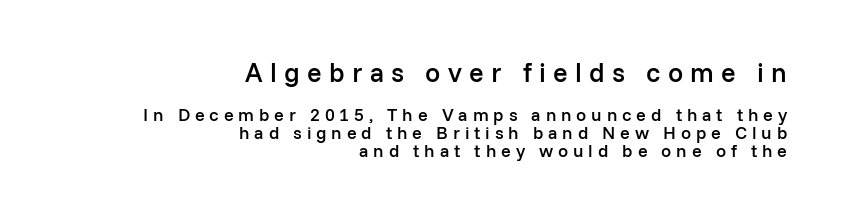
The space directly below the letters is spotless. A student would notice the top passage is typeset larger than what follows. Vertical strokes here are truly vertical. Right-aligned paragraph, ragged on the left.
